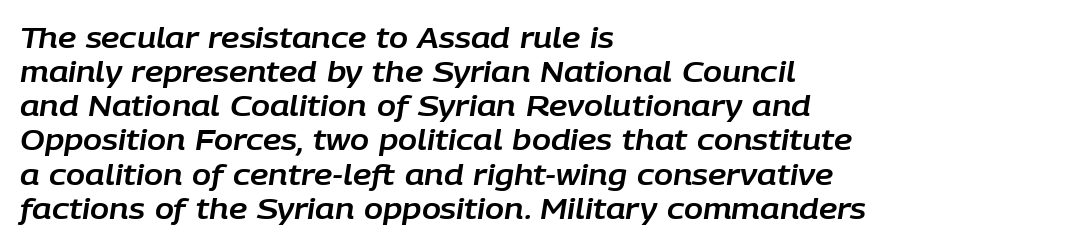
{"italic": "yes", "lean": "right", "slant_degrees": 9, "width": "normal", "stroke_contrast": "low", "x_height": "large", "monospaced": "no", "underline": "no", "align": "left", "line_spacing_ratio": 1.22, "letter_spacing": "normal", "letter_spacing_em": 0.0, "glyph_px": 28}
